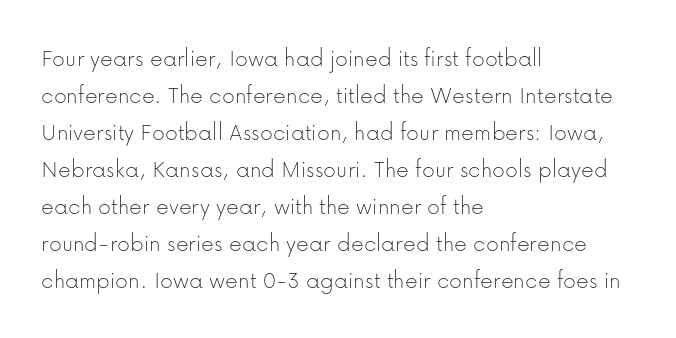
{"italic": "no", "bold": "no", "underline": "no", "align": "left", "line_spacing": "normal", "line_spacing_ratio": 1.48, "letter_spacing": "normal", "letter_spacing_em": 0.0, "glyph_px": 25}
